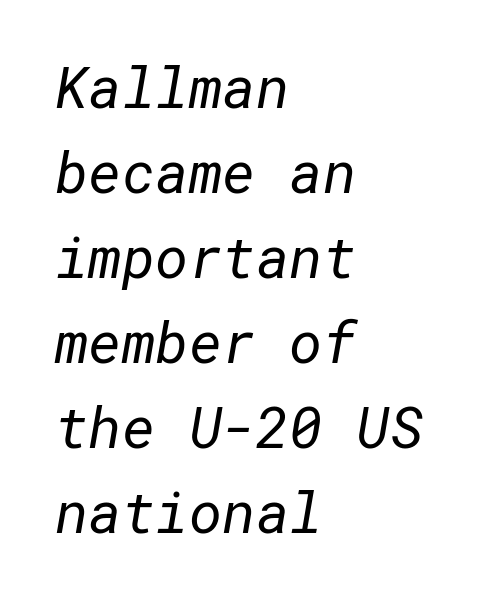
Short and long lines alike share a common starting point at left. The specimen omits any rule beneath the text block's lines. The tracking reads as untouched default to a designer's eye. No feet cap the strokes, marking this as sans-serif type. The space between consecutive lines is moderate.
